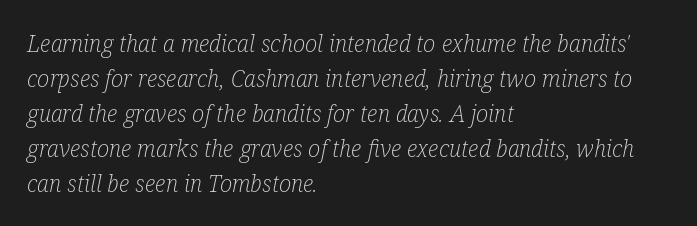
All the whitespace from short lines collects on the right. These glyphs show unthickened strokes, regular width or finer. These lines keep a tight, regular rhythm from letter to letter. Clear beneath every line of the passage. Vertically, the passage feels balanced, rows spaced as you'd expect. Tall strokes in this sample are angled rather than plumb.
